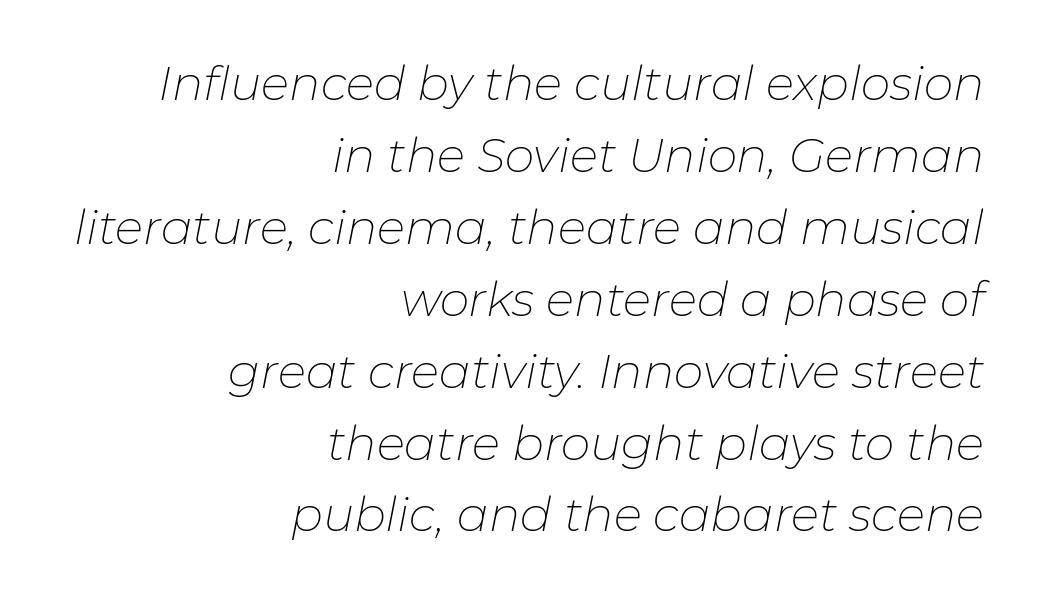
Rendered with sloped, italic letterforms. The rendering uses natural spacing where letterforms have individual widths. Any mark beneath the type? The region is blank. No extra tracking has been applied to these lines. Line endings align vertically; line beginnings do not. What's the leading like? Ordinary, nothing unusual.
